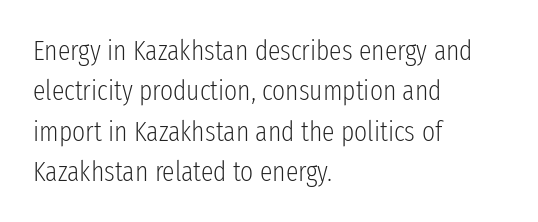
The image shows 28 px light, condensed sans-serif type, upright; set left-aligned, normal line spacing (1.44x), normal letter spacing, not underlined; low stroke contrast and a medium x-height.
